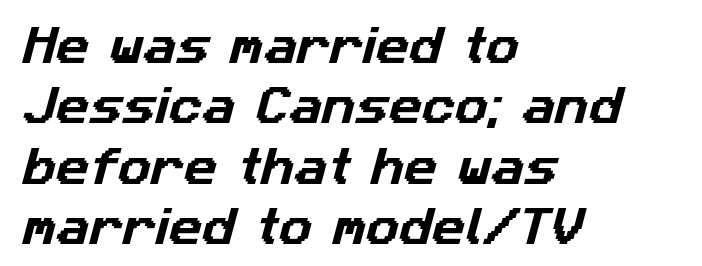
The image shows 41 px sans-serif type; set left-aligned, normal line spacing (1.47x), normal letter spacing, not underlined; low stroke contrast and a medium x-height.
